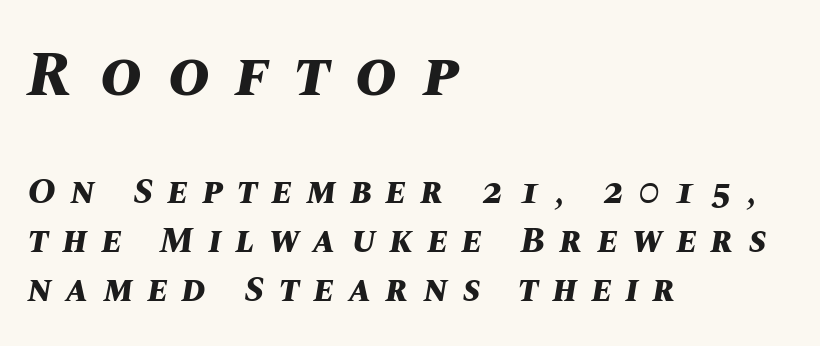
The image shows 63 px bold type, italic (leaning right); set left-aligned, normal line spacing (1.36x), unusually wide letter spacing (+0.41 em), not underlined; the first (top) block is 1.75x larger; medium stroke contrast and a large x-height.
